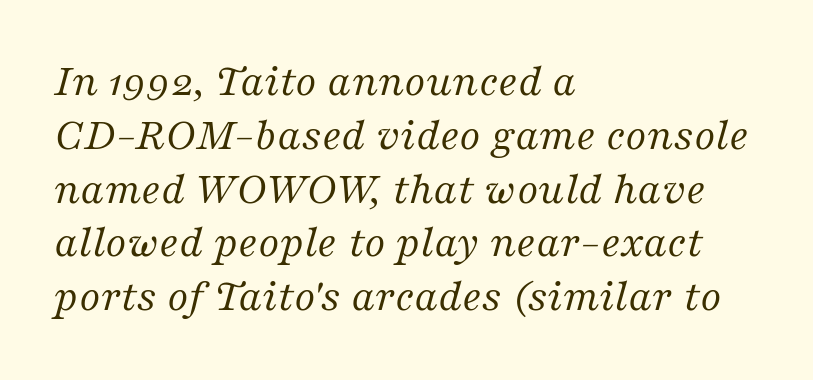
Each letter keeps its own natural width here, so spacing adapts to shape. In terms of letterform style, serifs are clearly present. Honestly, there is no underline to notice here at all. The passage shown has conventional tracking throughout.
